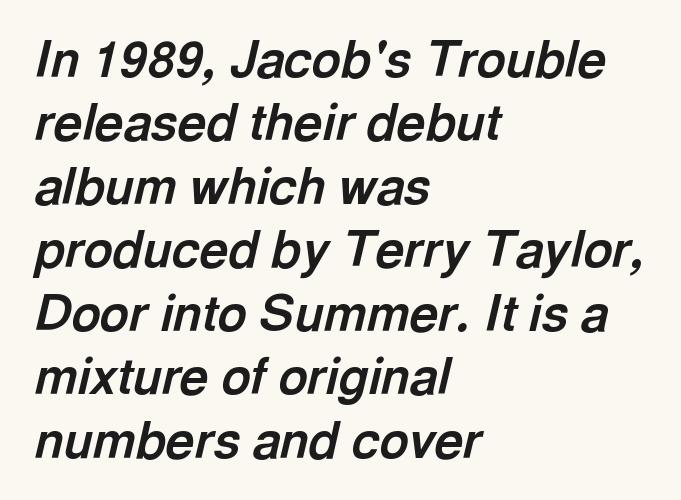
Students, observe: this is what conventionally led text looks like. This is oblique type, the kind used for emphasis or titles. Thick stems and heavy bowls — unmistakably bold. Casual observation: everything's shoved over to the left. Do the characters align in a grid? No, the font is proportional.
